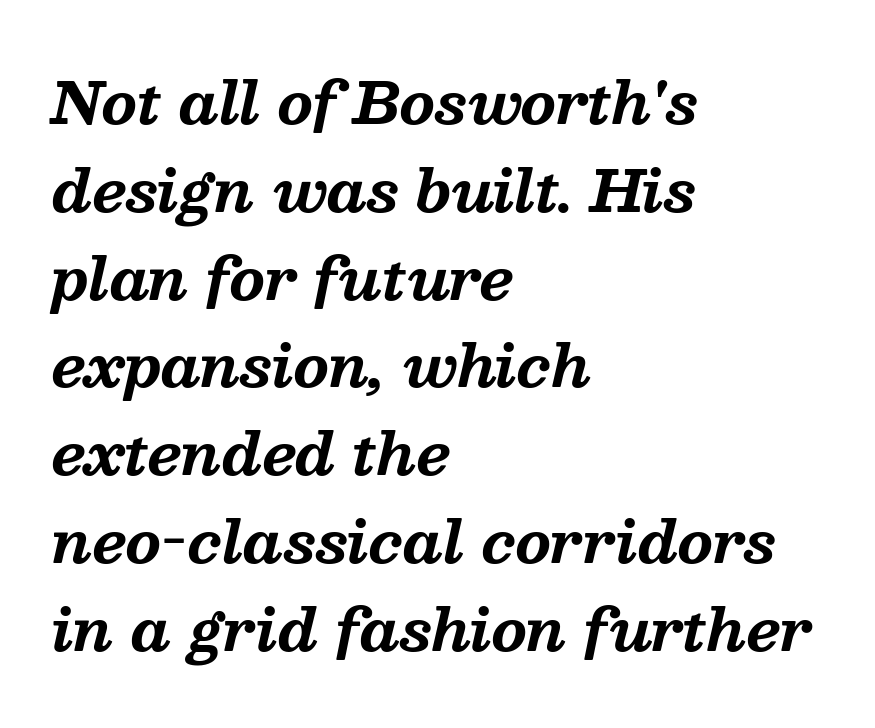
{"serif": "yes", "italic": "yes", "lean": "right", "slant_degrees": 13, "bold": "yes", "weight": "bold", "width": "normal", "stroke_contrast": "medium", "x_height": "medium", "monospaced": "no", "underline": "no", "align": "left", "line_spacing": "normal", "line_spacing_ratio": 1.54, "letter_spacing": "normal", "letter_spacing_em": 0.0, "glyph_px": 57}
